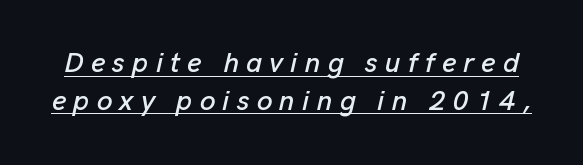
Q: Is the text italic (slanted)? A: Yes, it leans right by about 13 degrees.
Q: Is the text underlined? A: Yes.
Q: Is the spacing between letters normal or unusually wide? A: Unusually wide.
Q: Is the spacing between lines tight, normal or loose? A: Normal.
Q: Width (condensed, normal, or wide)? A: Normal.
Q: Stroke contrast? A: Low.
Q: x-height? A: Medium.
Q: Monospaced? A: No.
